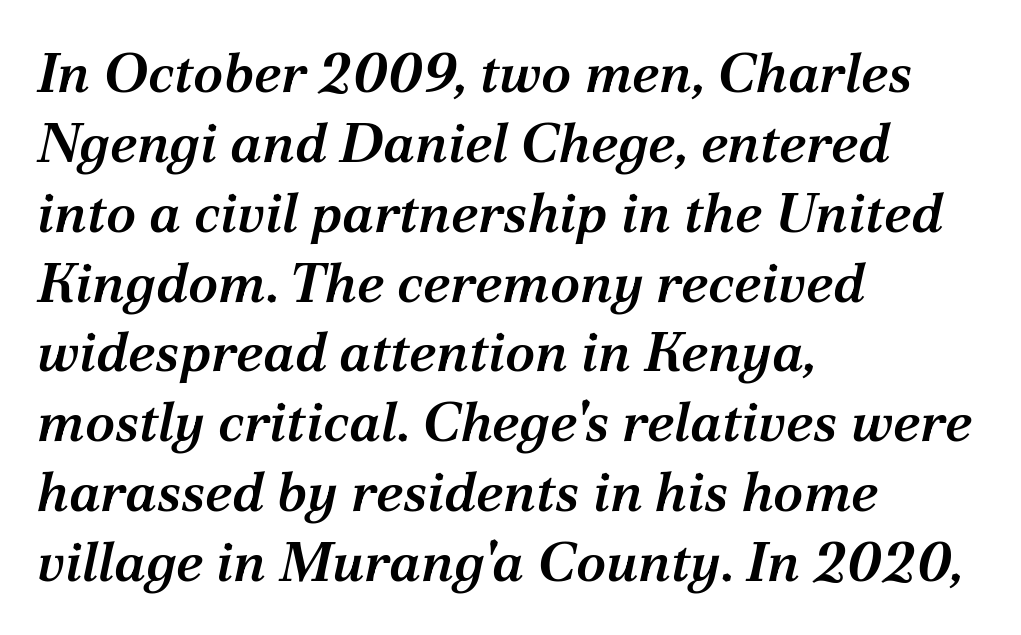
The image shows 55 px semibold serif type, italic (leaning right); set left-aligned, normal line spacing (1.27x), normal letter spacing, not underlined; medium stroke contrast and a medium x-height.
